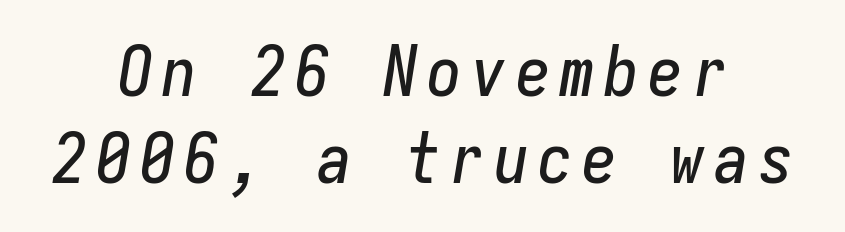
The designer left line spacing at the default. The space beneath each line is pristine and unruled. The compositor balanced each line on the midline. Posture: slanted.
